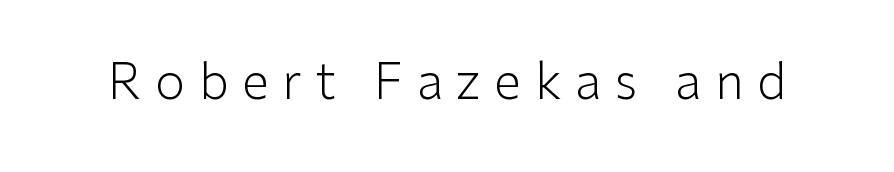
{"serif": "no", "italic": "no", "bold": "no", "weight": "light", "width": "normal", "stroke_contrast": "low", "x_height": "medium", "monospaced": "no", "underline": "no", "letter_spacing": "wide", "letter_spacing_em": 0.28, "glyph_px": 49}
